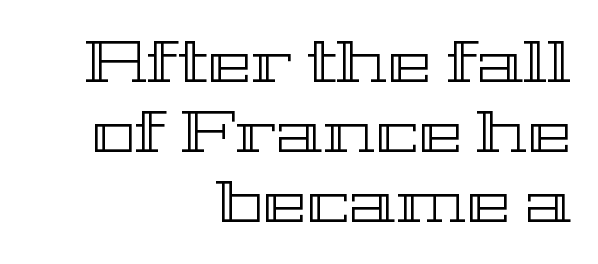
Q: Is the text italic (slanted)? A: No, it is upright.
Q: Is the text underlined? A: No.
Q: How is the paragraph aligned? A: Right-aligned.
Q: Is the spacing between letters normal or unusually wide? A: Normal.
Q: Width (condensed, normal, or wide)? A: Wide.
Q: x-height? A: Medium.
Q: Monospaced? A: No.
